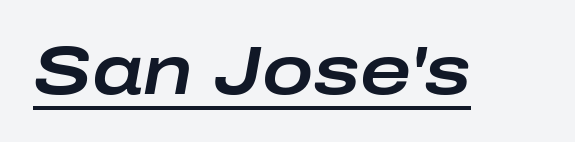
{"italic": "yes", "lean": "right", "slant_degrees": 10, "width": "wide", "stroke_contrast": "low", "x_height": "medium", "monospaced": "no", "underline": "yes", "letter_spacing": "normal", "letter_spacing_em": 0.0, "glyph_px": 69}
